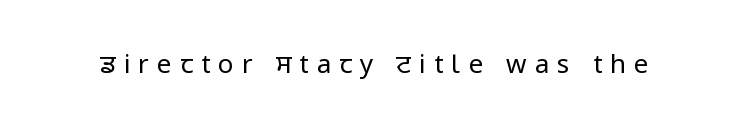
The image shows 26 px text type, upright; set unusually wide letter spacing (+0.31 em), not underlined.
